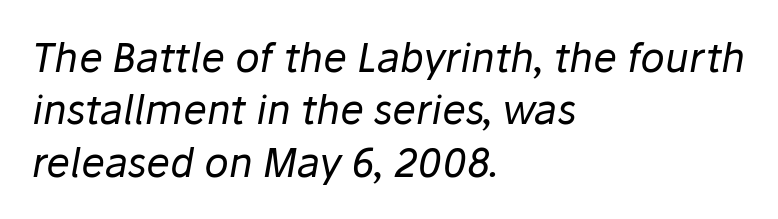
Do the characters align in a grid? No, the font is proportional. Does the leading feel generous? No, just average. Stems and bowls with no extra thickness — not bold. Rendered with sloped, italic letterforms. Each row of text sits above clean, open space.
